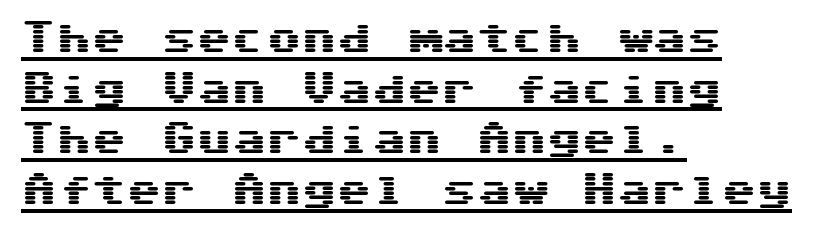
Q: Is the text italic (slanted)? A: No, it is upright.
Q: Is the typeface a serif or a sans-serif typeface? A: Sans-serif.
Q: Is the text underlined? A: Yes.
Q: How is the paragraph aligned? A: Left-aligned.
Q: Is the spacing between letters normal or unusually wide? A: Normal.
Q: Is the spacing between lines tight, normal or loose? A: Normal.
Q: Width (condensed, normal, or wide)? A: Wide.
Q: Stroke contrast? A: Medium.
Q: x-height? A: Medium.
Q: Monospaced? A: Yes.
